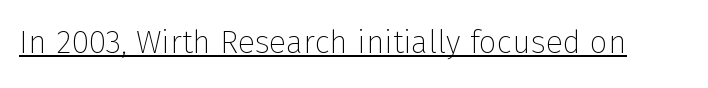
Q: Is the text bold? A: No.
Q: Is the text italic (slanted)? A: No, it is upright.
Q: Is the typeface a serif or a sans-serif typeface? A: Sans-serif.
Q: Is the text underlined? A: Yes.
Q: Is the spacing between letters normal or unusually wide? A: Normal.
Q: Width (condensed, normal, or wide)? A: Normal.
Q: Stroke contrast? A: Low.
Q: x-height? A: Medium.
Q: Monospaced? A: No.
